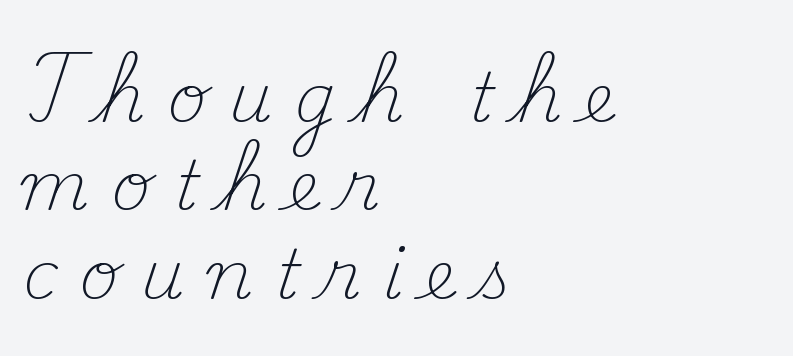
Stroke thickness stays within the range of a standard reading face or lighter. Students, note that the glyphs here are deliberately spaced far apart. The passage shown stacks its lines at a standard gap. If you drew a ruler down the left edge, every line would touch it. Lines of text with bare space underneath.
